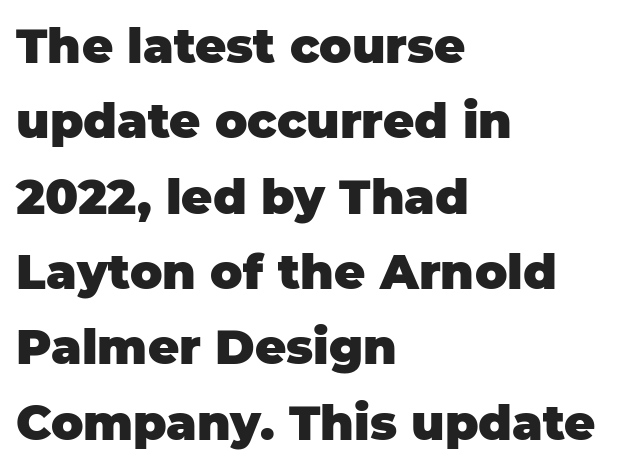
Spacing between characters is what you'd get straight out of the box. When letters stand straight like this, we call the style roman or upright. To sum up the face: it is a sans, with no serifs. How heavy is the stroke? Heavy — this is a bold. Descenders hang freely into open space.
